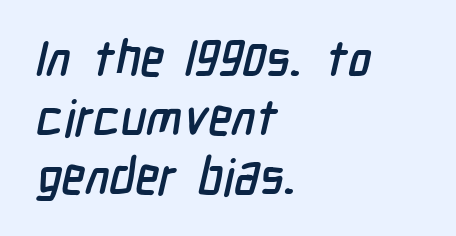
{"serif": "no", "width": "condensed", "stroke_contrast": "low", "x_height": "medium", "monospaced": "no", "underline": "no", "align": "left", "line_spacing_ratio": 1.2, "letter_spacing": "normal", "letter_spacing_em": 0.0, "glyph_px": 49}
